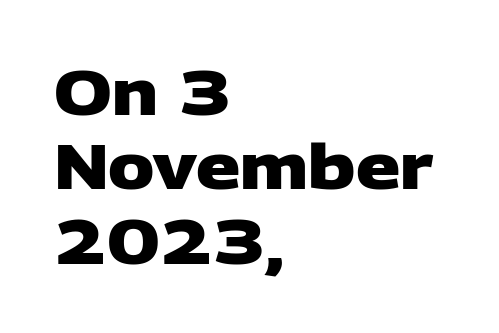
The glyphs are unaccompanied by any horizontal stroke below them. These lines keep a tight, regular rhythm from letter to letter. The rag falls on the right side of this text block. The rendering uses a bold face; every stroke is thick and dark.
